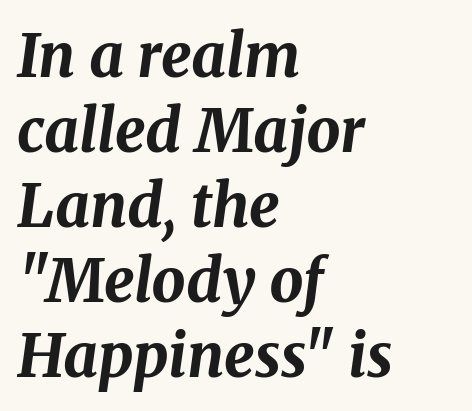
{"italic": "yes", "lean": "right", "slant_degrees": 8, "bold": "yes", "weight": "bold", "width": "normal", "stroke_contrast": "medium", "x_height": "medium", "monospaced": "no", "underline": "no", "align": "left", "line_spacing": "normal", "line_spacing_ratio": 1.25, "letter_spacing": "normal", "letter_spacing_em": 0.0, "glyph_px": 60}
